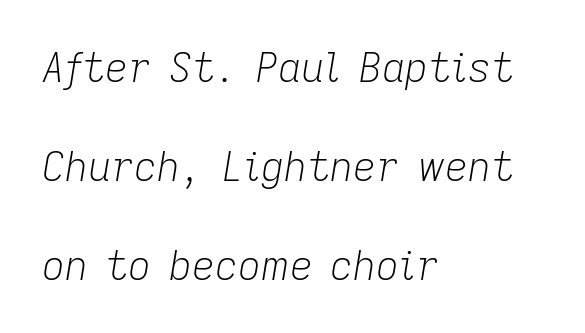
{"italic": "yes", "lean": "right", "slant_degrees": 9, "bold": "no", "weight": "light", "width": "normal", "stroke_contrast": "low", "x_height": "medium", "monospaced": "no", "underline": "no", "align": "left", "line_spacing": "loose", "line_spacing_ratio": 2.47, "letter_spacing": "normal", "letter_spacing_em": 0.0, "glyph_px": 40}
